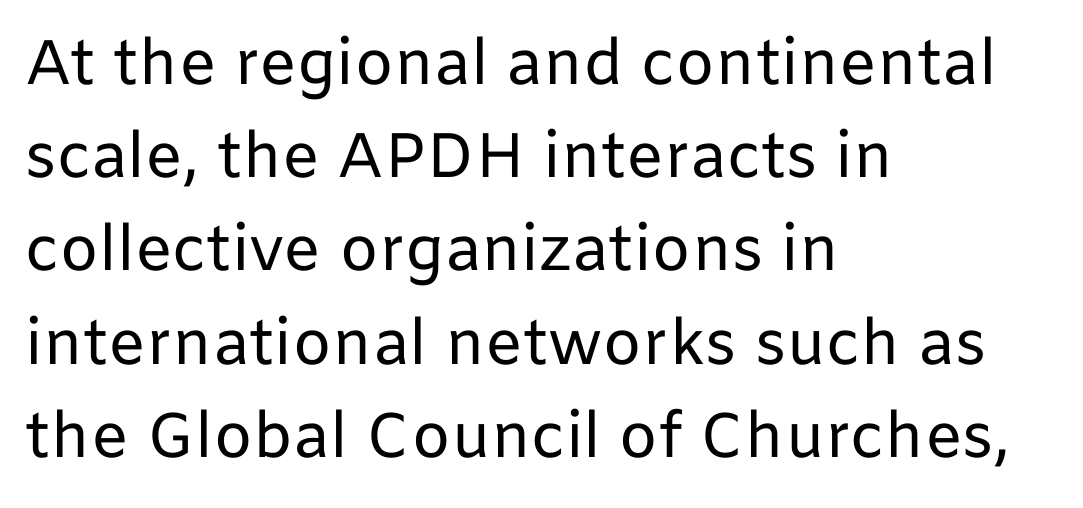
{"serif": "no", "italic": "no", "bold": "no", "weight": "regular", "width": "normal", "stroke_contrast": "low", "x_height": "medium", "monospaced": "no", "underline": "no", "align": "left", "line_spacing": "normal", "line_spacing_ratio": 1.48, "letter_spacing": "normal", "letter_spacing_em": 0.0, "glyph_px": 63}
